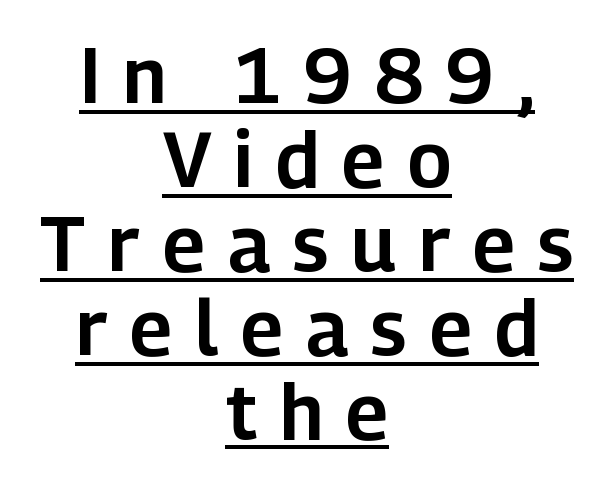
The image shows 77 px sans-serif type, upright; set centered, tight line spacing (1.09x), unusually wide letter spacing (+0.3 em), underlined; low stroke contrast and a medium x-height.
